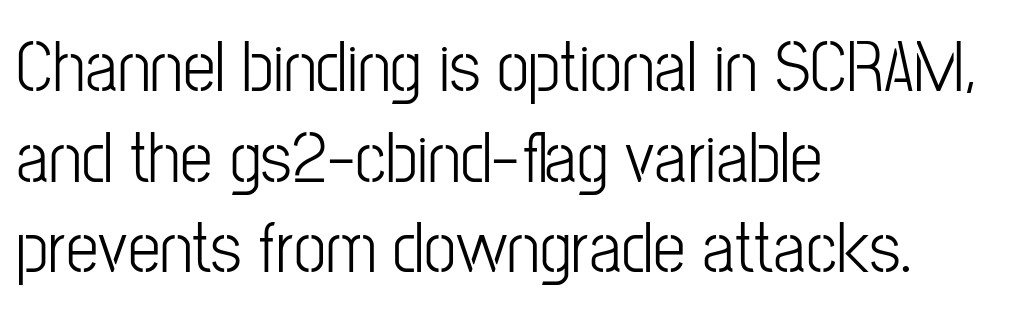
Glance below the letters and you will spot only blank space. The passage shown is not bold in any degree. You can tell it's not italic because the verticals are truly vertical. The letters advance in unequal steps, a hallmark of proportional type.
